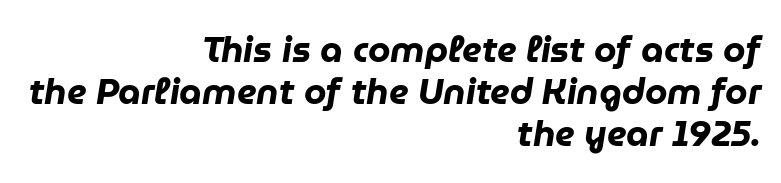
The image shows 36 px heavy type, italic (leaning right); set right-aligned, line spacing 1.16x, normal letter spacing, not underlined; low stroke contrast and a medium x-height.
